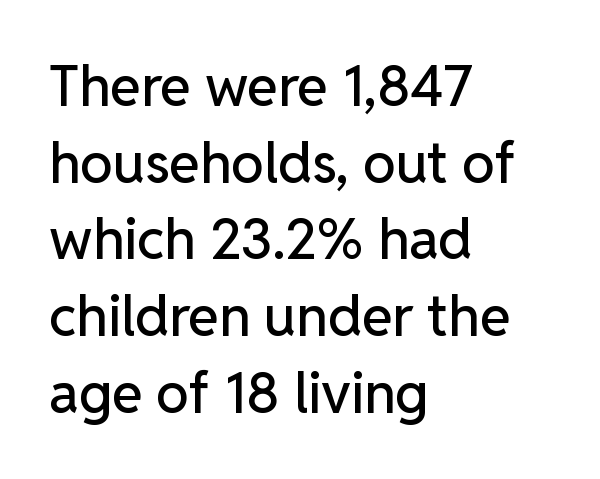
{"serif": "no", "italic": "no", "width": "normal", "stroke_contrast": "low", "x_height": "medium", "monospaced": "no", "underline": "no", "align": "left", "line_spacing": "normal", "line_spacing_ratio": 1.37, "letter_spacing": "normal", "letter_spacing_em": 0.0, "glyph_px": 56}
